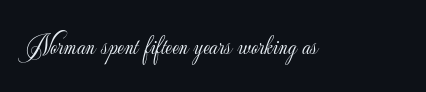
The image shows 27 px text type; set normal letter spacing, not underlined.
